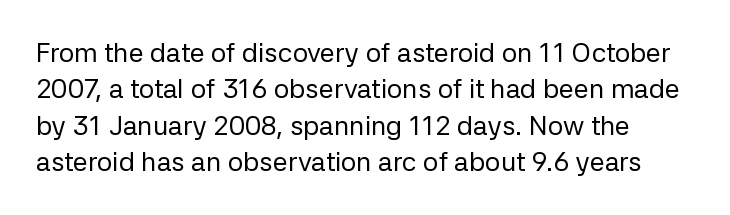
The image shows 27 px text type, upright; set normal line spacing (1.35x), normal letter spacing, not underlined.
